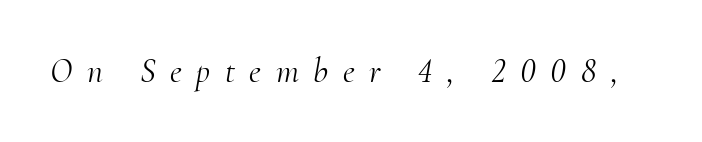
The image shows 34 px light serif type, italic (leaning right); set unusually wide letter spacing (+0.43 em), not underlined; medium stroke contrast and a small x-height.
